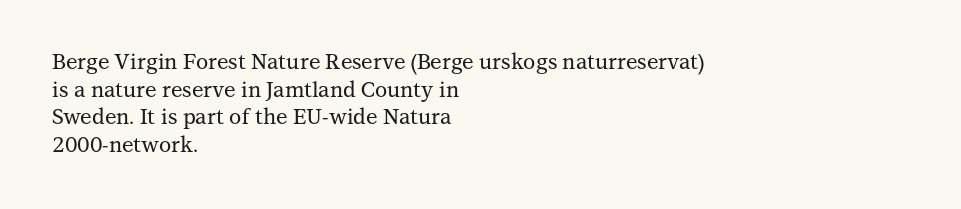
The image shows 21 px text type, upright; set left-aligned, normal line spacing (1.31x), normal letter spacing, not underlined.
